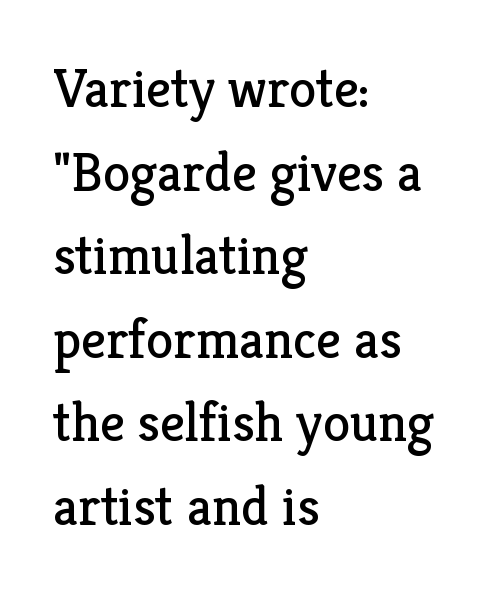
{"serif": "yes", "italic": "no", "bold": "no", "weight": "regular", "width": "normal", "stroke_contrast": "low", "x_height": "medium", "monospaced": "no", "underline": "no", "align": "left", "line_spacing": "normal", "line_spacing_ratio": 1.52, "letter_spacing": "normal", "letter_spacing_em": 0.0, "glyph_px": 55}
